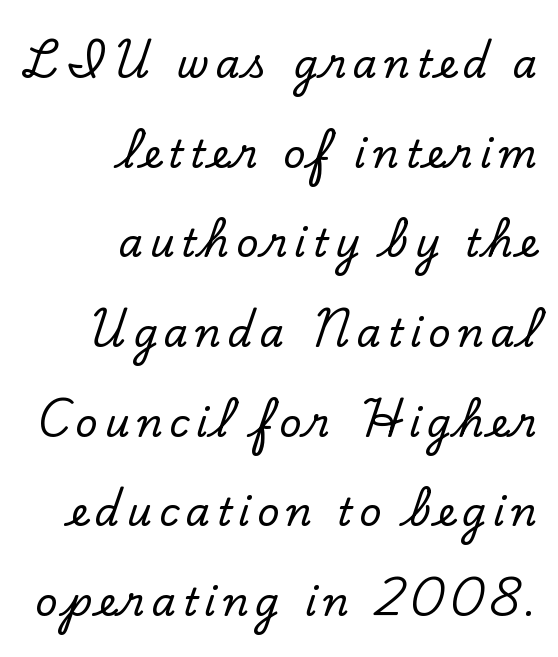
Q: Is the text italic (slanted)? A: Yes.
Q: Is the typeface a serif or a sans-serif typeface? A: Serif.
Q: Is the text underlined? A: No.
Q: How is the paragraph aligned? A: Right-aligned.
Q: Is the spacing between lines tight, normal or loose? A: Loose.
Q: Width (condensed, normal, or wide)? A: Normal.
Q: Stroke contrast? A: Low.
Q: x-height? A: Small.
Q: Monospaced? A: No.
